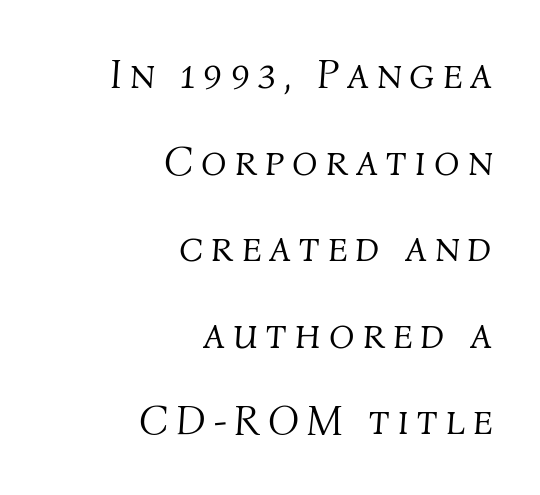
Each letter keeps its own natural width here, so spacing adapts to shape. Weight: regular or lighter. The lines in this sample share a right terminus and differ only in where they begin. The face used here has a pronounced slope to its letters. Leading is clearly above the norm, producing a sparse column. Check the space under the baseline: it is left empty.
